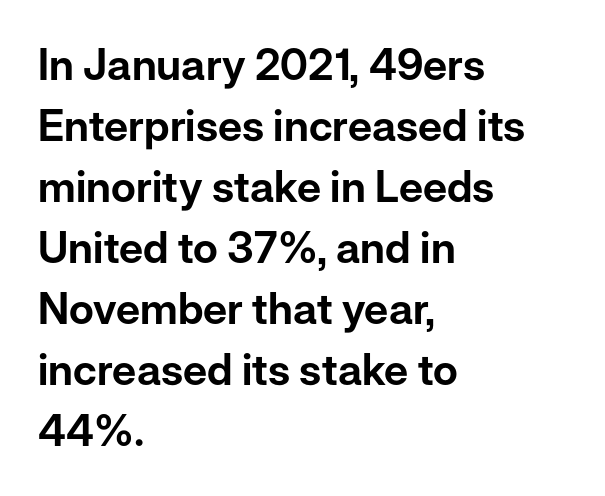
Which margin do the lines hug? The left one — the right edge is uneven. Notice how the stems are strictly vertical — no italics here. Note the varied advance widths — an 'i' is clearly narrower than an 'm'. Anything drawn beneath the words? Only blank space. Nope, no serifs anywhere on these letters.
